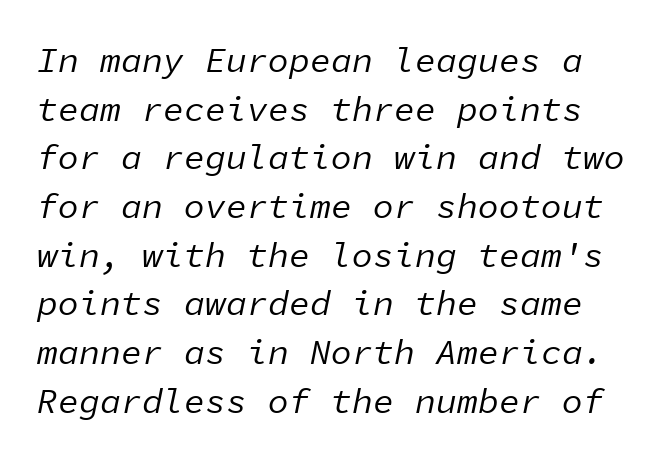
{"italic": "yes", "lean": "right", "slant_degrees": 11, "bold": "no", "weight": "regular", "width": "normal", "stroke_contrast": "low", "x_height": "medium", "monospaced": "yes", "underline": "no", "line_spacing": "normal", "line_spacing_ratio": 1.39, "letter_spacing": "normal", "letter_spacing_em": 0.0, "glyph_px": 35}
